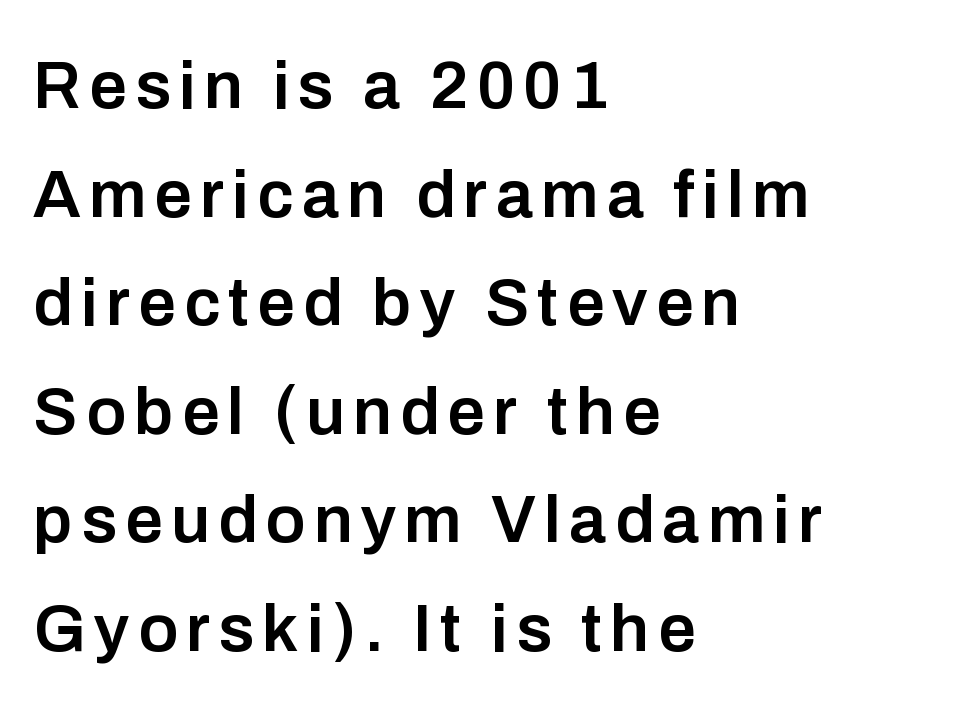
The image shows 67 px semibold sans-serif type, upright; set left-aligned, normal line spacing (1.62x), not underlined; low stroke contrast and a medium x-height.
